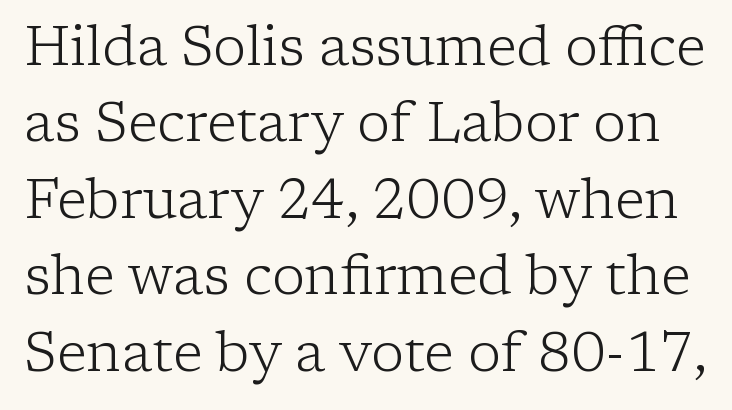
The image shows 55 px light serif type, upright; set normal line spacing (1.39x), normal letter spacing, not underlined; low stroke contrast and a medium x-height.
